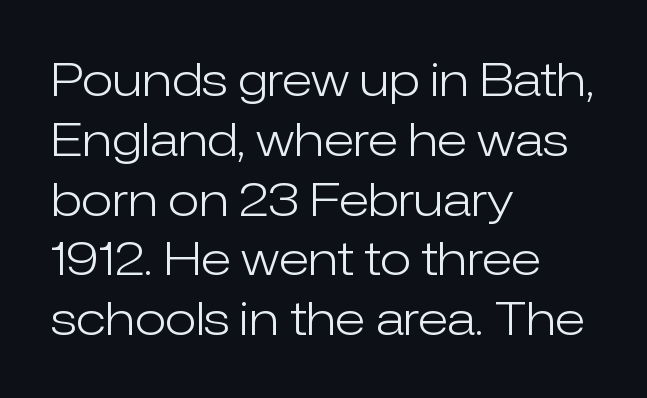
The image shows 46 px light sans-serif type, upright; set left-aligned, normal line spacing (1.3x), normal letter spacing, not underlined; low stroke contrast and a medium x-height.
